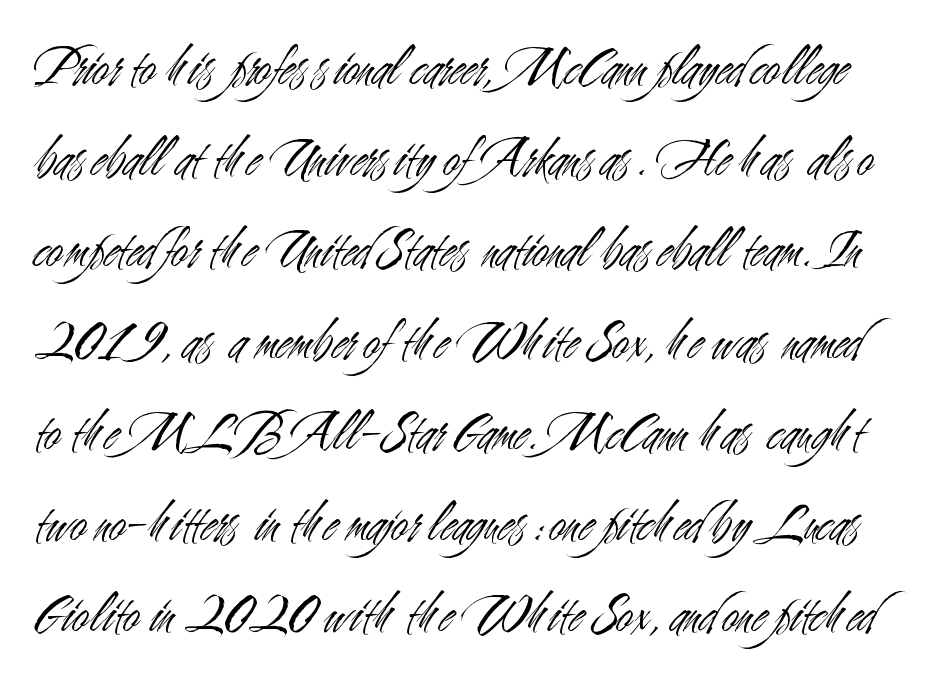
{"serif": "no", "bold": "no", "weight": "light", "width": "condensed", "stroke_contrast": "medium", "x_height": "small", "monospaced": "no", "underline": "no", "line_spacing": "normal", "line_spacing_ratio": 1.6, "letter_spacing": "normal", "letter_spacing_em": 0.0, "glyph_px": 57}
